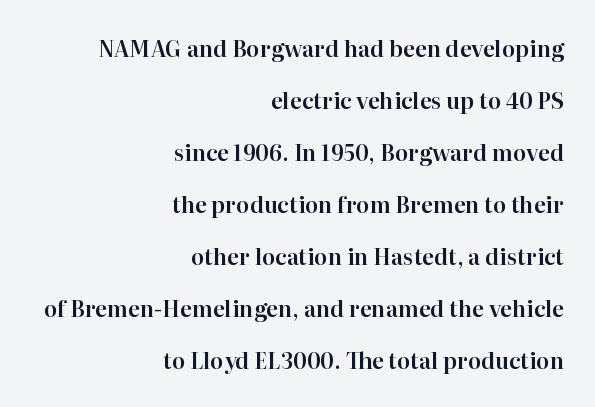
Designer's note — italics off, roman on. The rendering uses a large line-height, opening up the rows. Anything drawn beneath the words? Only blank space. The gaps between neighbouring characters are ordinary and unremarkable. This sample is right-justified, so line beginnings fall wherever the words allow.
